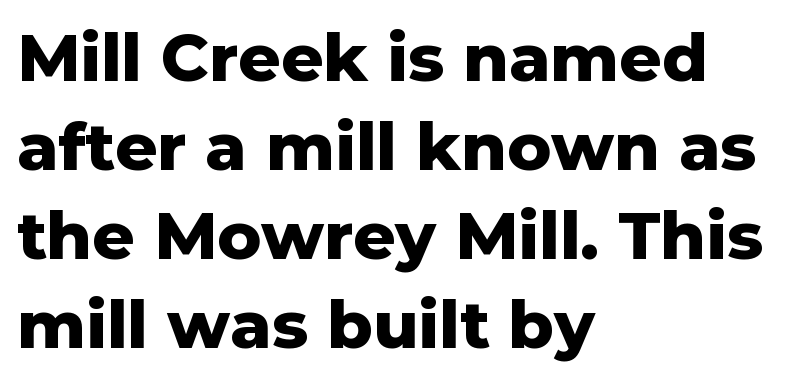
Q: Is the text bold? A: Yes.
Q: Is the text italic (slanted)? A: No, it is upright.
Q: Is the typeface a serif or a sans-serif typeface? A: Sans-serif.
Q: Is the text underlined? A: No.
Q: How is the paragraph aligned? A: Left-aligned.
Q: Is the spacing between letters normal or unusually wide? A: Normal.
Q: Is the spacing between lines tight, normal or loose? A: Normal.
Q: Width (condensed, normal, or wide)? A: Normal.
Q: Stroke contrast? A: Low.
Q: x-height? A: Medium.
Q: Monospaced? A: No.
